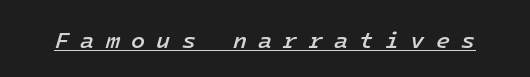
Q: Is the text bold? A: Semi-bold.
Q: Is the text italic (slanted)? A: Yes, it leans right by about 16 degrees.
Q: Is the text underlined? A: Yes.
Q: Is the spacing between letters normal or unusually wide? A: Unusually wide.
